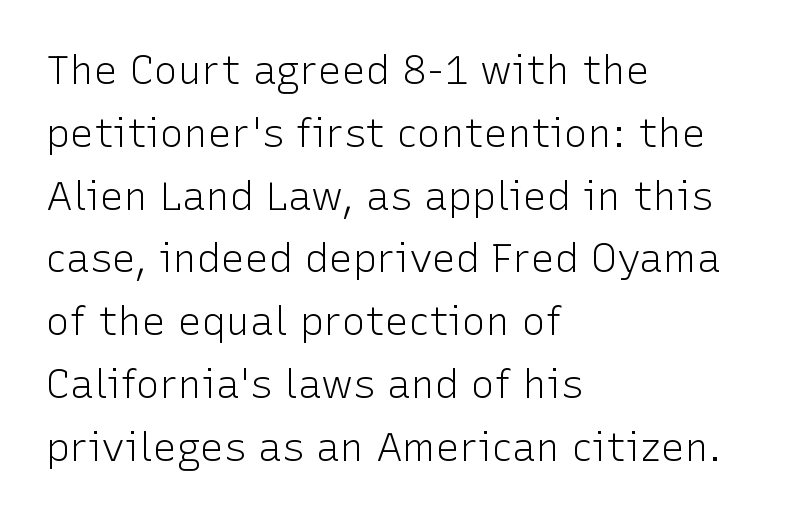
Q: Is the text bold? A: No.
Q: Is the text italic (slanted)? A: No, it is upright.
Q: Is the typeface a serif or a sans-serif typeface? A: Sans-serif.
Q: Is the text underlined? A: No.
Q: How is the paragraph aligned? A: Left-aligned.
Q: Is the spacing between letters normal or unusually wide? A: Normal.
Q: Is the spacing between lines tight, normal or loose? A: Normal.
Q: Width (condensed, normal, or wide)? A: Normal.
Q: Stroke contrast? A: Low.
Q: x-height? A: Medium.
Q: Monospaced? A: No.
